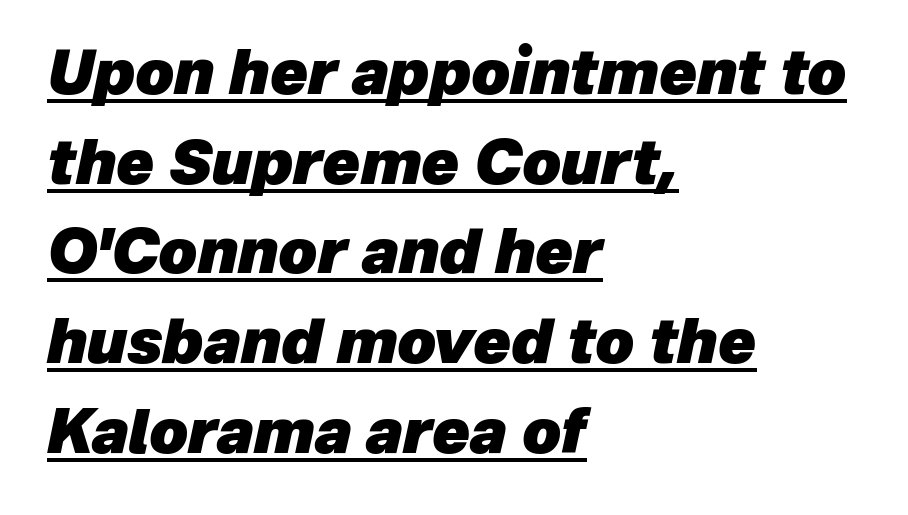
Q: Is the text bold? A: Yes.
Q: Is the text italic (slanted)? A: Yes, it leans right by about 12 degrees.
Q: Is the text underlined? A: Yes.
Q: How is the paragraph aligned? A: Left-aligned.
Q: Is the spacing between letters normal or unusually wide? A: Normal.
Q: Is the spacing between lines tight, normal or loose? A: Normal.
Q: Width (condensed, normal, or wide)? A: Normal.
Q: Stroke contrast? A: Low.
Q: x-height? A: Medium.
Q: Monospaced? A: No.
